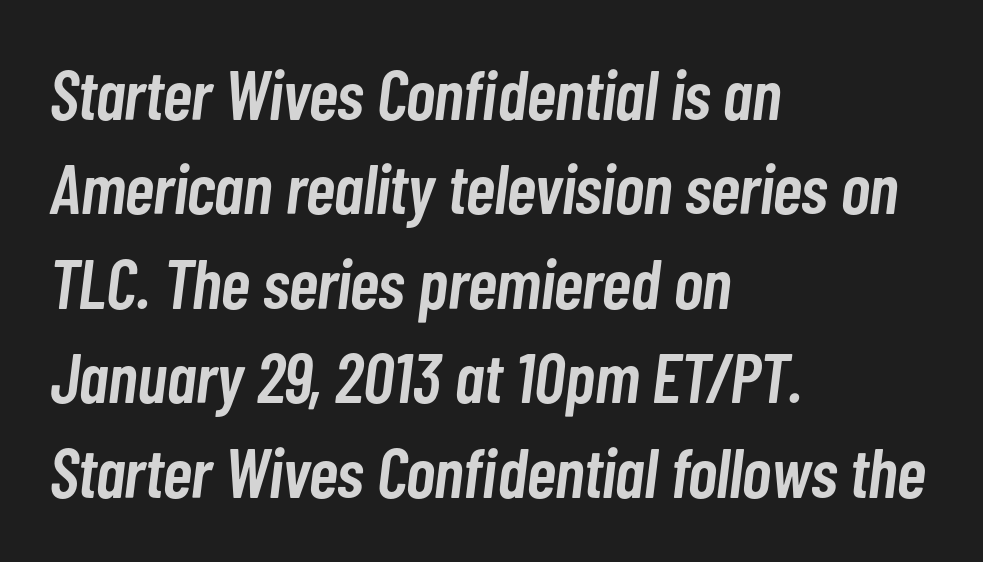
The image shows 70 px semibold, condensed type, italic (leaning right); set left-aligned, normal line spacing (1.35x), normal letter spacing, not underlined; low stroke contrast and a medium x-height.
